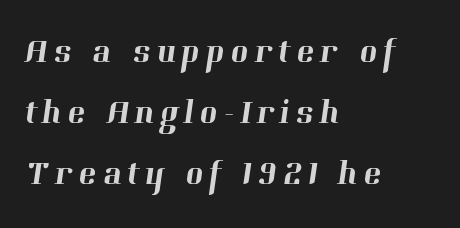
The font family rendered here belongs to the serif group. Does the copy run flush right? No — it runs flush left. Letters rest on an invisible, unmarked baseline. The face used here is proportionally spaced, like ordinary book or web type.
